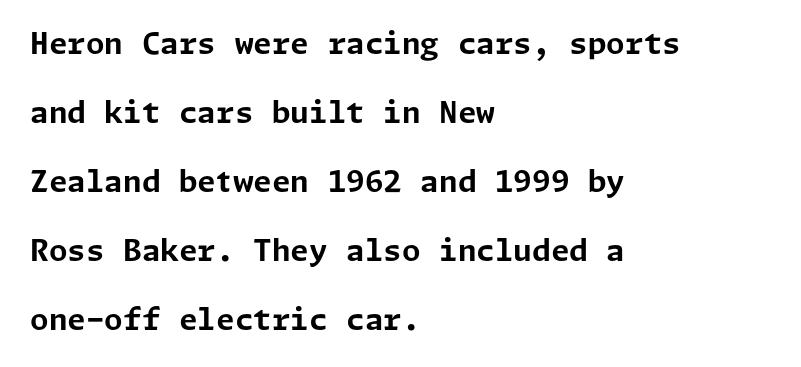
The words here are not underlined. Do the letters lean? They stand straight. A sans-serif font was chosen for this passage. In terms of weight, the rendering is a true, heavy bold. Horizontal bands of white between lines are thick stripes.
